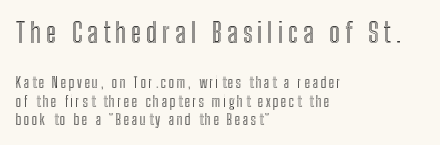
Larger block? The one above; the one below is distinctly smaller. Rule under the text: the space is simply empty. Caption: multi-line text, flush left, ragged right. The passage shown stacks its lines at a standard gap. The axis of the letterforms is exactly vertical.
